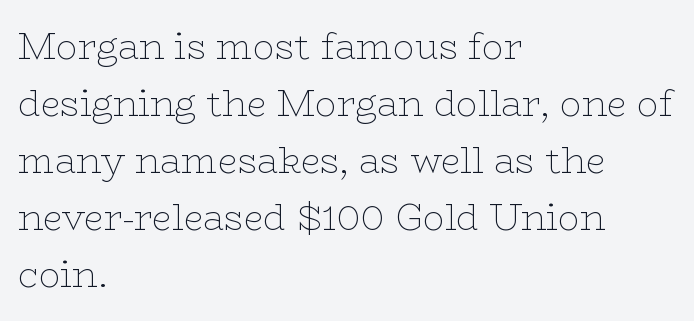
Q: Is the text bold? A: No.
Q: Is the text italic (slanted)? A: No, it is upright.
Q: Is the typeface a serif or a sans-serif typeface? A: Serif.
Q: Is the text underlined? A: No.
Q: How is the paragraph aligned? A: Left-aligned.
Q: Is the spacing between letters normal or unusually wide? A: Normal.
Q: Is the spacing between lines tight, normal or loose? A: Normal.
Q: Width (condensed, normal, or wide)? A: Wide.
Q: Stroke contrast? A: Low.
Q: x-height? A: Medium.
Q: Monospaced? A: No.
